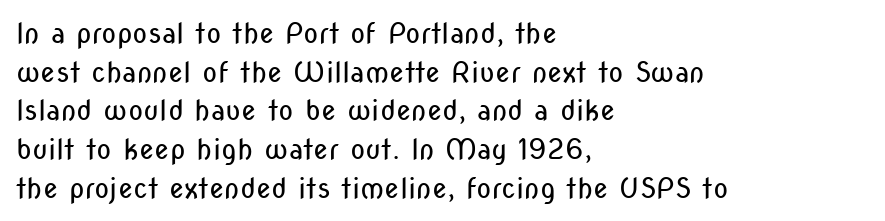
The image shows 28 px regular-weight, condensed sans-serif type, upright; set left-aligned, normal line spacing (1.38x), normal letter spacing, not underlined; low stroke contrast and a medium x-height.
